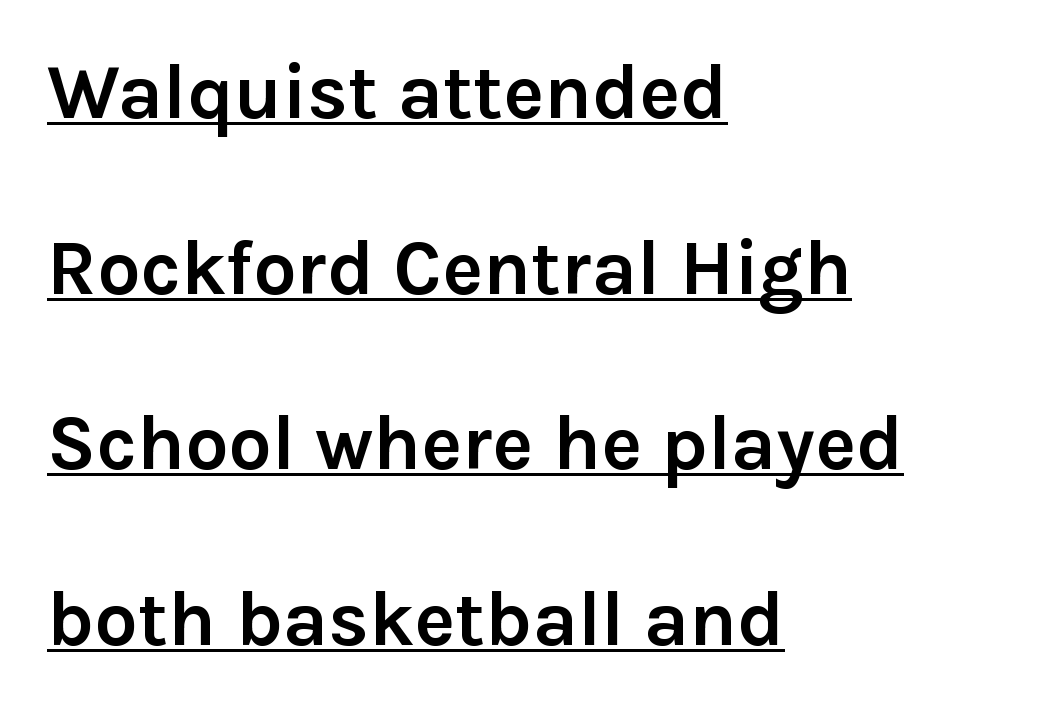
The ragged edge is on the right, which tells us the setting is flush left. Is the type bold? Yes — the strokes are clearly thick and heavy. These lines stand farther apart than default settings would place them. These characters rest on top of a visible drawn line. You can tell it's not italic because the verticals are truly vertical.
